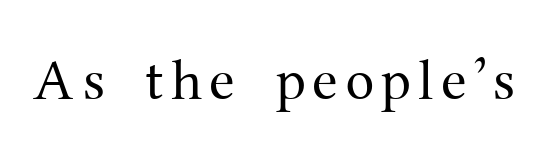
{"serif": "yes", "italic": "no", "bold": "no", "weight": "regular", "width": "normal", "stroke_contrast": "medium", "x_height": "medium", "monospaced": "no", "underline": "no", "glyph_px": 58}
